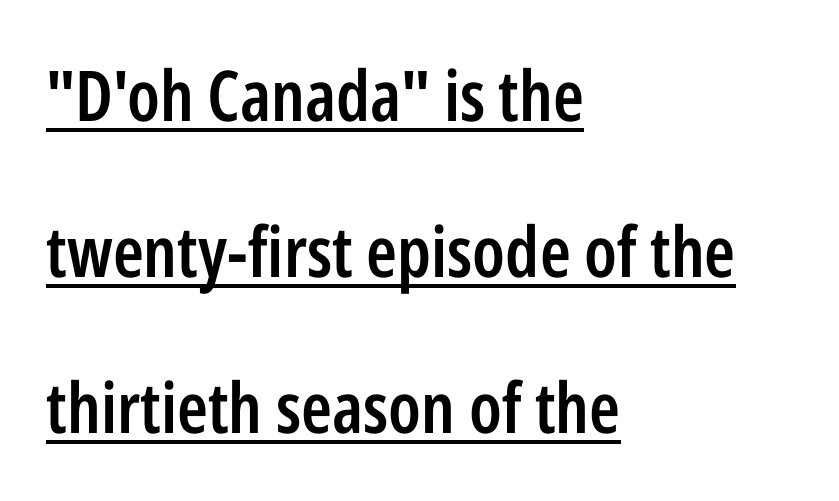
Q: Is the text bold? A: Semi-bold.
Q: Is the text italic (slanted)? A: No, it is upright.
Q: Is the typeface a serif or a sans-serif typeface? A: Sans-serif.
Q: Is the text underlined? A: Yes.
Q: How is the paragraph aligned? A: Left-aligned.
Q: Is the spacing between letters normal or unusually wide? A: Normal.
Q: Is the spacing between lines tight, normal or loose? A: Loose.
Q: Width (condensed, normal, or wide)? A: Condensed.
Q: Stroke contrast? A: Low.
Q: x-height? A: Medium.
Q: Monospaced? A: No.
